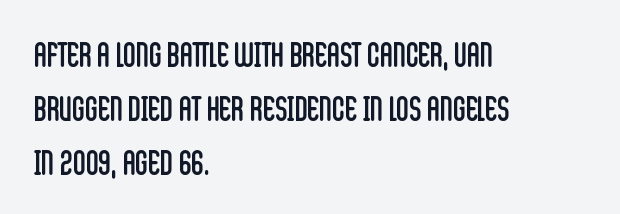
Q: Is the text bold? A: No.
Q: Is the text italic (slanted)? A: No, it is upright.
Q: Is the typeface a serif or a sans-serif typeface? A: Sans-serif.
Q: Is the text underlined? A: No.
Q: How is the paragraph aligned? A: Left-aligned.
Q: Is the spacing between letters normal or unusually wide? A: Normal.
Q: Is the spacing between lines tight, normal or loose? A: Normal.
Q: Width (condensed, normal, or wide)? A: Condensed.
Q: Stroke contrast? A: Low.
Q: x-height? A: Large.
Q: Monospaced? A: No.
